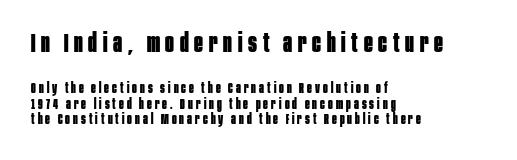
The image shows 26 px bold type, upright; set left-aligned, tight line spacing (1.12x), unusually wide letter spacing (+0.22 em), not underlined; the first (top) block is 1.86x larger.
